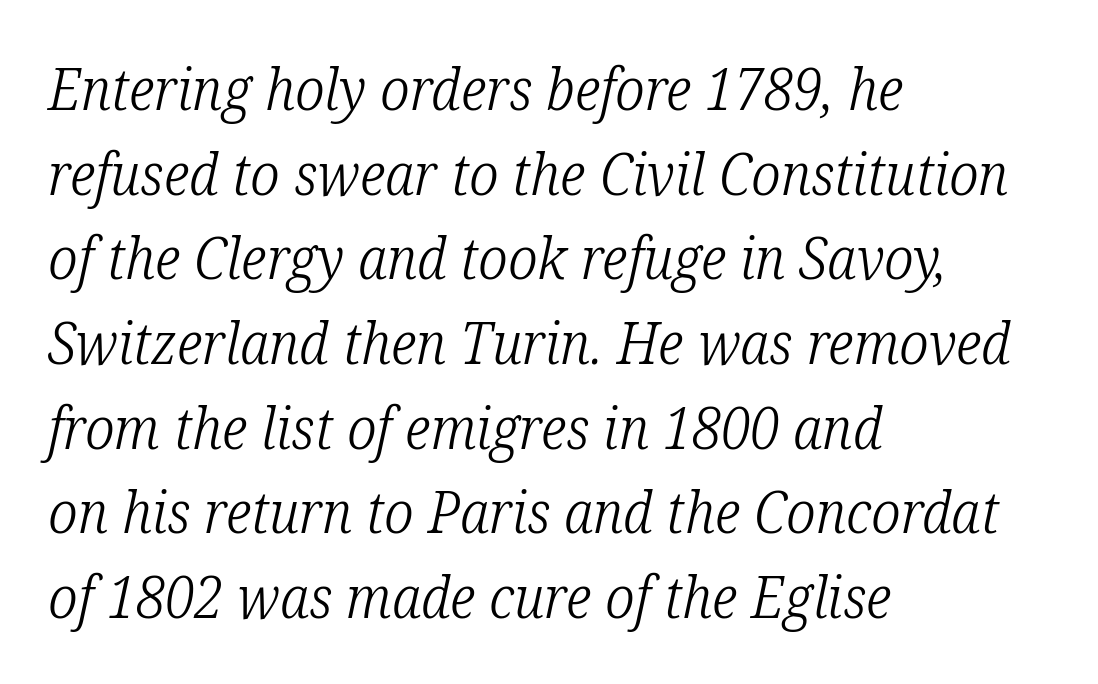
Q: Is the text bold? A: No.
Q: Is the text italic (slanted)? A: Yes, it leans right by about 12 degrees.
Q: Is the typeface a serif or a sans-serif typeface? A: Serif.
Q: Is the text underlined? A: No.
Q: How is the paragraph aligned? A: Left-aligned.
Q: Is the spacing between letters normal or unusually wide? A: Normal.
Q: Is the spacing between lines tight, normal or loose? A: Normal.
Q: Width (condensed, normal, or wide)? A: Condensed.
Q: Stroke contrast? A: Low.
Q: x-height? A: Medium.
Q: Monospaced? A: No.
